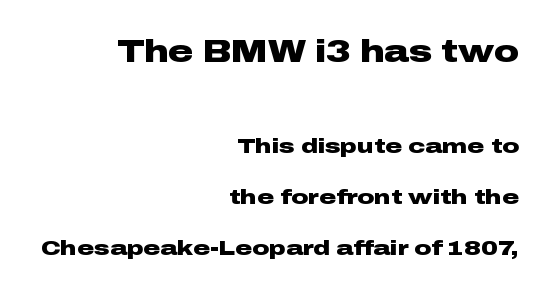
Q: Is the text bold? A: Yes.
Q: Is the text italic (slanted)? A: No, it is upright.
Q: Is the typeface a serif or a sans-serif typeface? A: Sans-serif.
Q: Is the text underlined? A: No.
Q: How is the paragraph aligned? A: Right-aligned.
Q: Is the spacing between letters normal or unusually wide? A: Normal.
Q: Is the spacing between lines tight, normal or loose? A: Loose.
Q: Which block of text is set in a larger size, the first (top) or the second (bottom)? A: The first (top) one.
Q: Width (condensed, normal, or wide)? A: Wide.
Q: Stroke contrast? A: Low.
Q: x-height? A: Medium.
Q: Monospaced? A: No.
